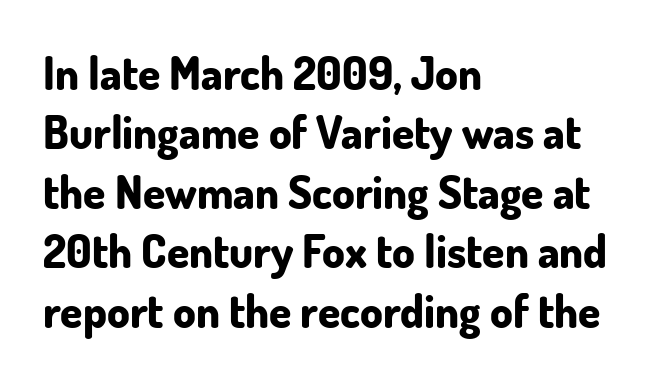
Look at the stroke-to-counter ratio: heavy, a bold. Nothing unusual about the tracking: characters are spaced as the font intends. A bare baseline throughout the passage. In terms of letterform style, serifs are entirely absent. Every stem runs plumb, perpendicular to the baseline.
